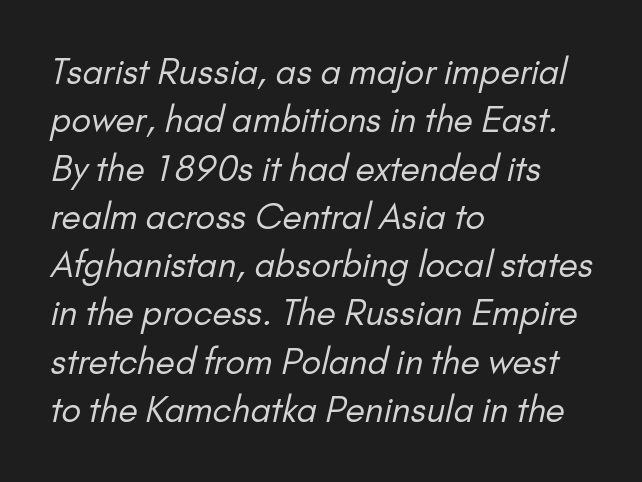
Q: Is the text bold? A: No.
Q: Is the typeface a serif or a sans-serif typeface? A: Sans-serif.
Q: Is the text underlined? A: No.
Q: How is the paragraph aligned? A: Left-aligned.
Q: Is the spacing between letters normal or unusually wide? A: Normal.
Q: Is the spacing between lines tight, normal or loose? A: Normal.
Q: Width (condensed, normal, or wide)? A: Normal.
Q: Stroke contrast? A: Low.
Q: x-height? A: Small.
Q: Monospaced? A: No.
